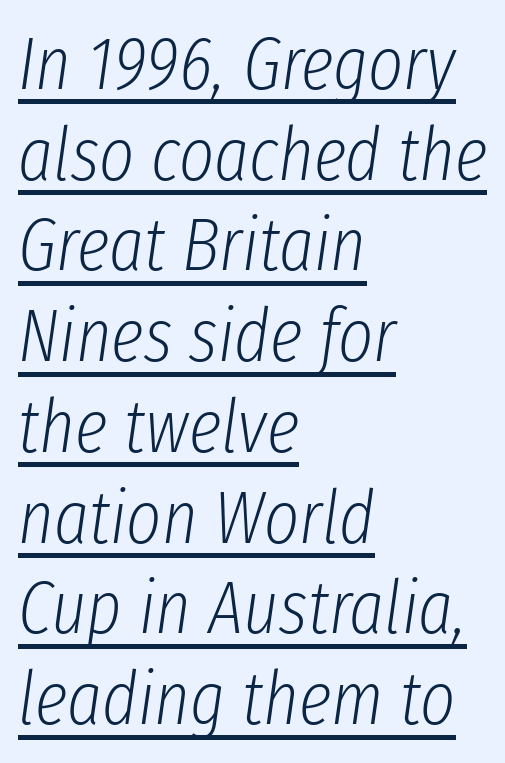
Q: Is the text bold? A: No.
Q: Is the text italic (slanted)? A: Yes, it leans right by about 8 degrees.
Q: Is the text underlined? A: Yes.
Q: How is the paragraph aligned? A: Left-aligned.
Q: Is the spacing between letters normal or unusually wide? A: Normal.
Q: Width (condensed, normal, or wide)? A: Condensed.
Q: Stroke contrast? A: Low.
Q: x-height? A: Medium.
Q: Monospaced? A: No.
